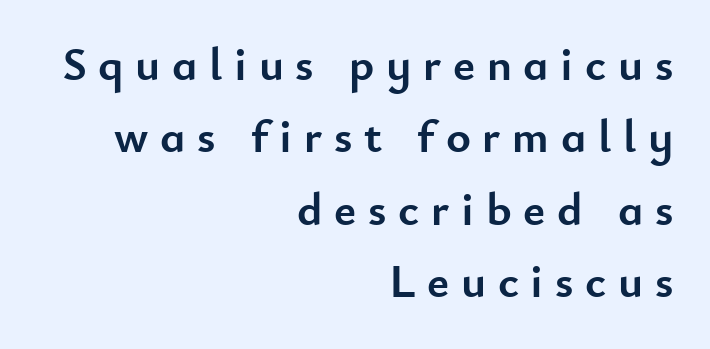
Q: Is the text bold? A: Yes.
Q: Is the text italic (slanted)? A: No, it is upright.
Q: Is the typeface a serif or a sans-serif typeface? A: Sans-serif.
Q: Is the text underlined? A: No.
Q: How is the paragraph aligned? A: Right-aligned.
Q: Is the spacing between letters normal or unusually wide? A: Unusually wide.
Q: Is the spacing between lines tight, normal or loose? A: Normal.
Q: Width (condensed, normal, or wide)? A: Normal.
Q: Stroke contrast? A: Low.
Q: x-height? A: Small.
Q: Monospaced? A: No.
